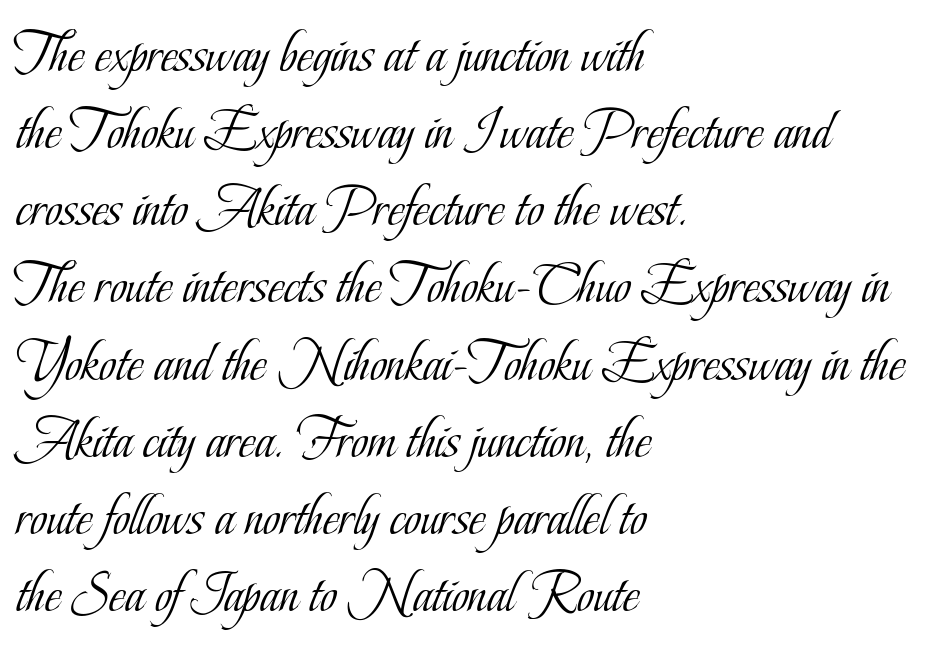
{"serif": "yes", "bold": "no", "weight": "light", "width": "condensed", "stroke_contrast": "low", "x_height": "small", "monospaced": "no", "underline": "no", "align": "left", "line_spacing": "normal", "line_spacing_ratio": 1.33, "letter_spacing": "normal", "letter_spacing_em": 0.0, "glyph_px": 58}
